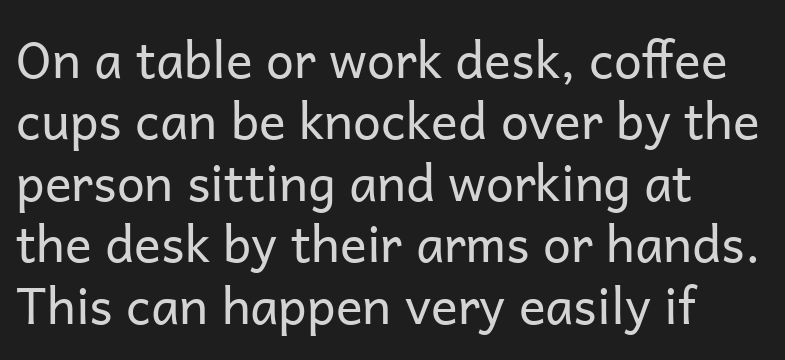
Horizontally, the lines are justified to the leading edge only. Caption: face not bold, strokes unweighted. The letterforms sit shoulder to shoulder at normal distance. Here the designer chose a conventional face with non-uniform glyph widths. Posture: straight, roman, zero tilt. Each row of text sits above clean, open space.
